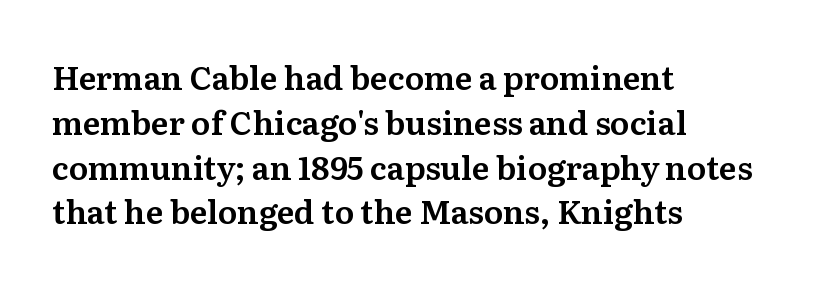
The image shows 32 px serif type, upright; set left-aligned, normal line spacing (1.4x), normal letter spacing, not underlined; medium stroke contrast and a medium x-height.
